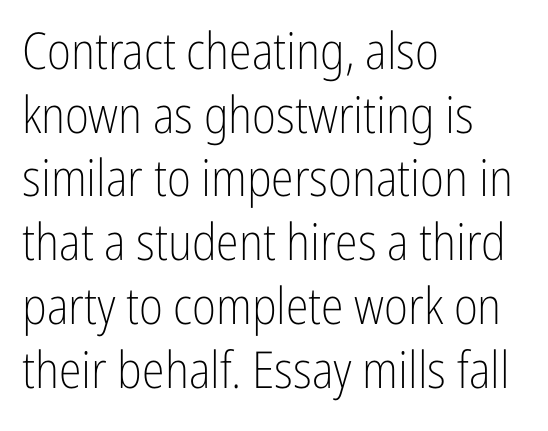
The face used here is rendered with its standard letterfit. Unlike a traditional serif, this face leaves its strokes unadorned. Regular leading. The passage shown is not bold in any degree. A typesetter would mark this as roman, not italic. Proportional: the letters do not fall into vertical columns.
